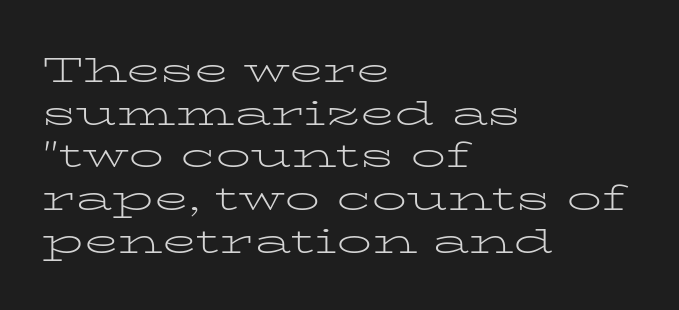
Teacher's note: observe the even left margin — that is flush-left alignment. A typesetter would call this zero additional tracking. The cut favours lightness, reaching ordinary text weight at its darkest. Little horizontal feet cap the strokes, marking this as serif type.
